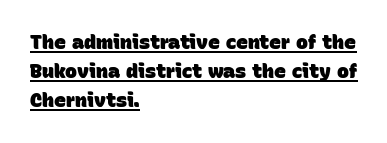
The image shows 20 px bold type; set left-aligned, normal line spacing (1.46x), normal letter spacing, underlined.
